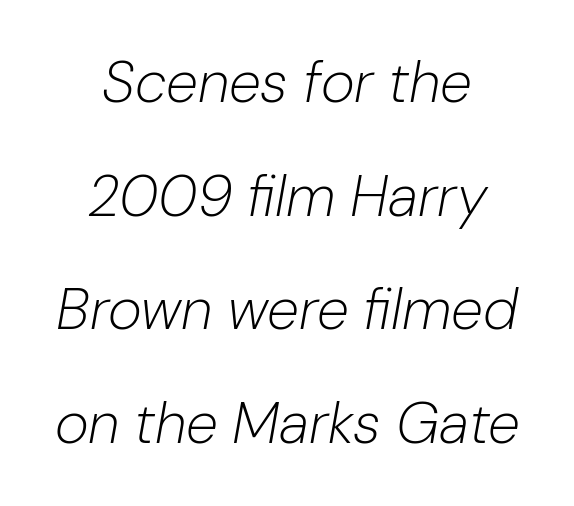
The image shows 58 px light type, italic (leaning right); set centered, loose line spacing (1.96x), normal letter spacing, not underlined; low stroke contrast and a medium x-height.
